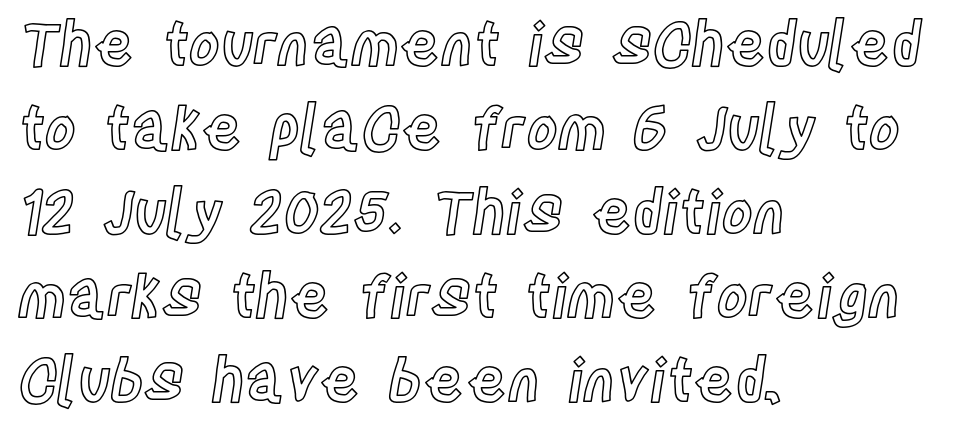
{"width": "condensed", "x_height": "large", "monospaced": "no", "underline": "no", "align": "left", "line_spacing": "normal", "line_spacing_ratio": 1.4, "letter_spacing": "normal", "letter_spacing_em": 0.0, "glyph_px": 60}
